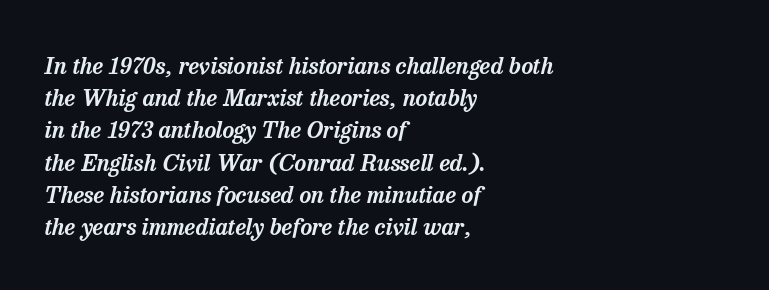
Q: Is the text italic (slanted)? A: Yes, it leans right by about 13 degrees.
Q: Is the text underlined? A: No.
Q: How is the paragraph aligned? A: Left-aligned.
Q: Is the spacing between letters normal or unusually wide? A: Normal.
Q: Is the spacing between lines tight, normal or loose? A: Normal.
